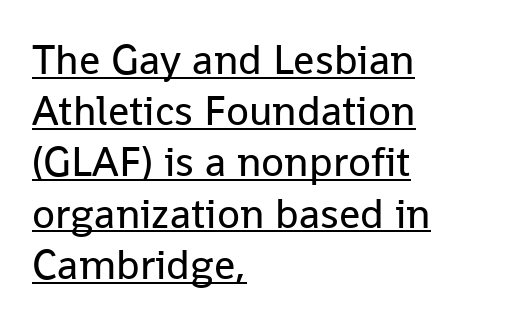
What decoration does the sample have? An underline. Here the designer chose a conventional face with non-uniform glyph widths. When letters stand straight like this, we call the style roman or upright. Reading down the block, your eye returns to a fixed left position each line. Caption: standard tracking, unaltered.
